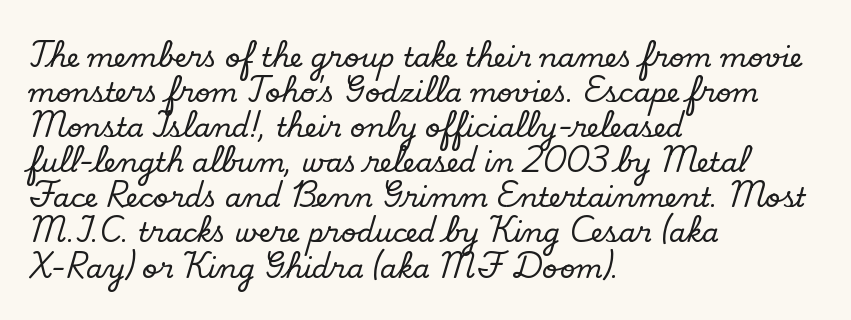
Q: Is the text italic (slanted)? A: Yes.
Q: Is the text underlined? A: No.
Q: How is the paragraph aligned? A: Left-aligned.
Q: Is the spacing between letters normal or unusually wide? A: Normal.
Q: Is the spacing between lines tight, normal or loose? A: Normal.
